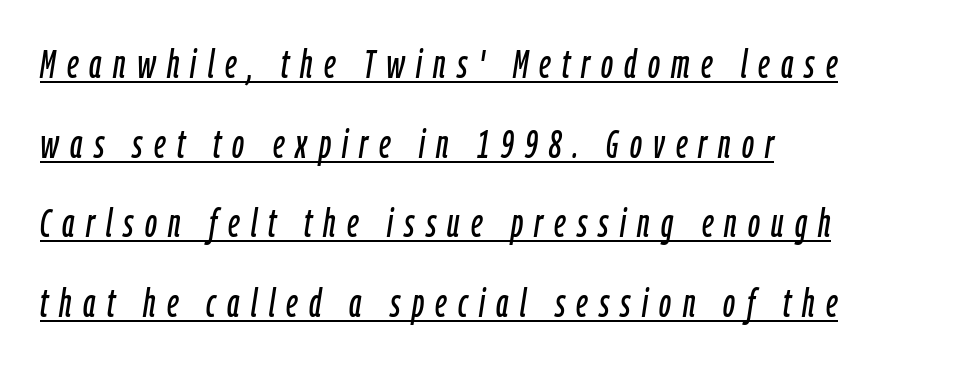
{"italic": "yes", "lean": "right", "slant_degrees": 9, "width": "condensed", "stroke_contrast": "low", "x_height": "medium", "monospaced": "no", "underline": "yes", "align": "left", "line_spacing": "loose", "line_spacing_ratio": 2.04, "letter_spacing": "wide", "letter_spacing_em": 0.29, "glyph_px": 39}
